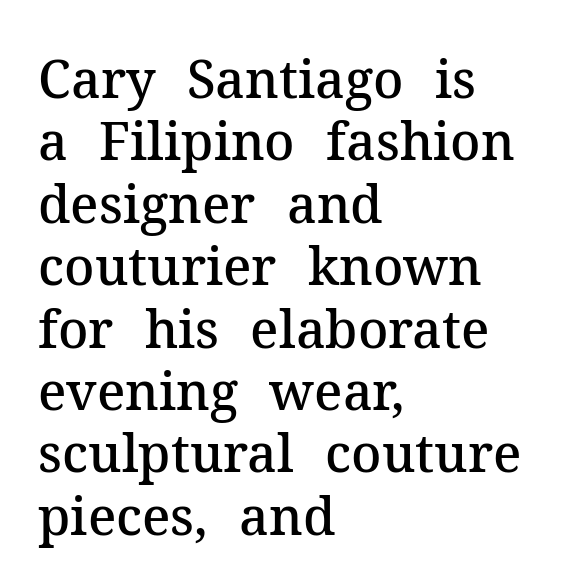
These lines were composed using upright roman letters. Think of a printed novel: that variable character pitch is what you see here. Casual observation: everything's shoved over to the left. Are there feet on the stems? There are — it's a serif. Is the letter spacing exaggerated? No — it looks like the ordinary default.
